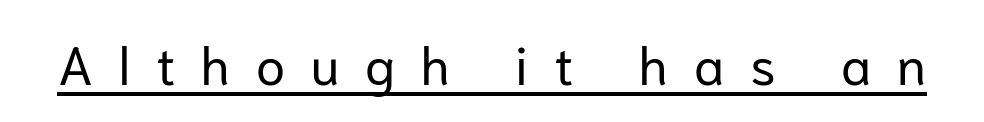
Compared with typical body copy, the letter spacing here is much looser. Every character sits straight up, as roman type does. The specimen includes a rule beneath the text block's lines. Note the varied advance widths — an 'i' is clearly narrower than an 'm'. On a weight scale, this lands at 450 or below. Classification — sans serif.
